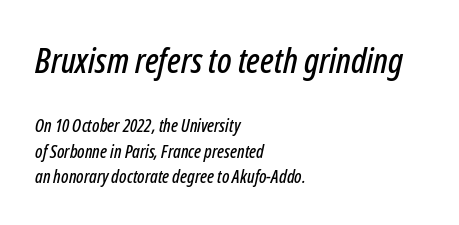
{"italic": "yes", "lean": "right", "slant_degrees": 12, "width": "condensed", "stroke_contrast": "low", "x_height": "medium", "monospaced": "no", "underline": "no", "align": "left", "line_spacing": "normal", "line_spacing_ratio": 1.41, "letter_spacing": "normal", "letter_spacing_em": 0.0, "larger_block": "first", "size_ratio": 1.94, "glyph_px": 35}
